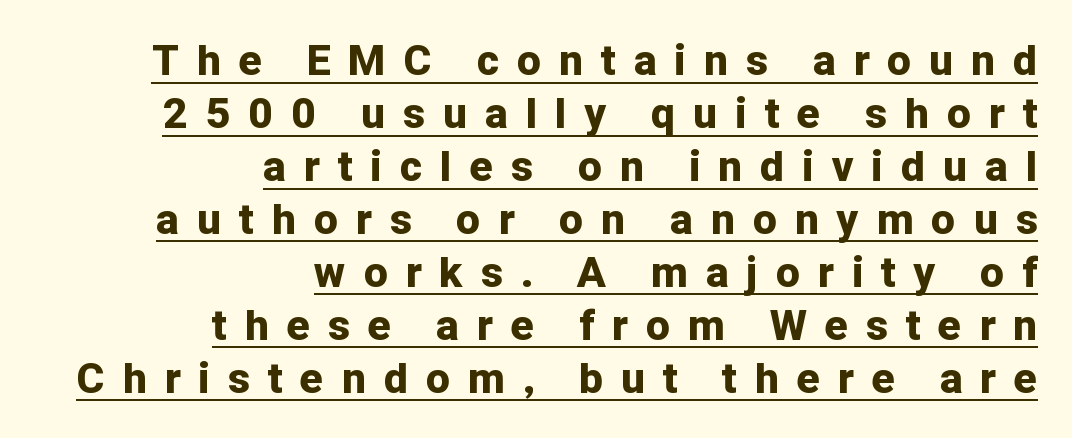
Honestly, the row spacing looks completely unremarkable. The passage shown is typed in a proportional face where columns would drift. A baseline rule has been typeset under these characters. A student would call this right alignment; a typographer would say flush right, rag left. Does the weight exceed regular? Yes, all the way to bold. This rendering employs a face without finishing strokes, i.e., a sans-serif.
